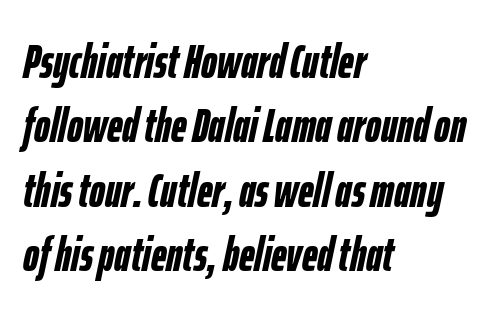
Slant detected: the letters are inclined. Whoever set this chose a conventional vertical rhythm. Varying glyph widths throughout — classic text-font behaviour. The passage shown is emphatically bold. The lines in this sample share a left origin and differ only in where they stop.
